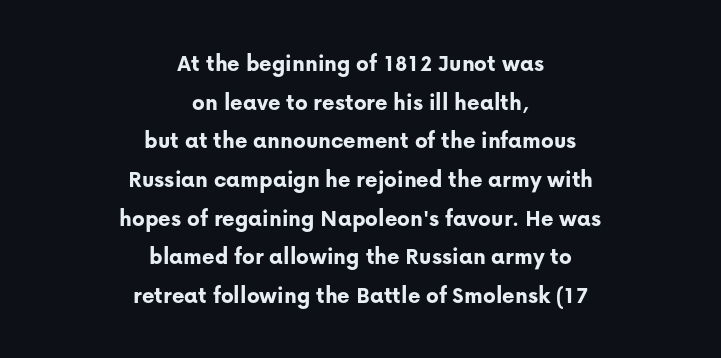
{"italic": "no", "bold": "yes", "underline": "no", "align": "center", "line_spacing": "normal", "line_spacing_ratio": 1.61, "letter_spacing": "normal", "letter_spacing_em": 0.0, "glyph_px": 24}
